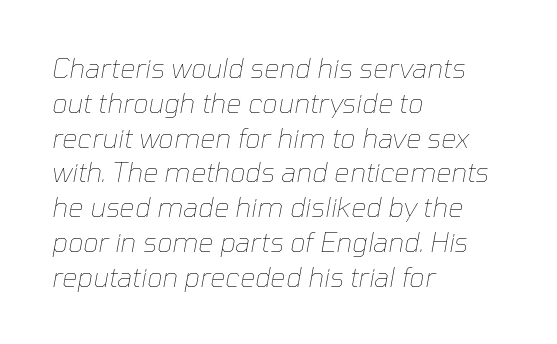
Q: Is the text bold? A: No.
Q: Is the text italic (slanted)? A: Yes, it leans right by about 10 degrees.
Q: Is the text underlined? A: No.
Q: How is the paragraph aligned? A: Left-aligned.
Q: Is the spacing between letters normal or unusually wide? A: Normal.
Q: Is the spacing between lines tight, normal or loose? A: Normal.
